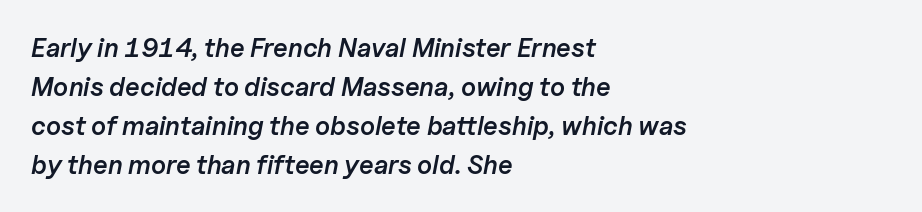
Q: Is the text bold? A: Semi-bold.
Q: Is the text italic (slanted)? A: Yes, it leans right by about 11 degrees.
Q: Is the text underlined? A: No.
Q: How is the paragraph aligned? A: Left-aligned.
Q: Is the spacing between letters normal or unusually wide? A: Normal.
Q: Is the spacing between lines tight, normal or loose? A: Normal.
